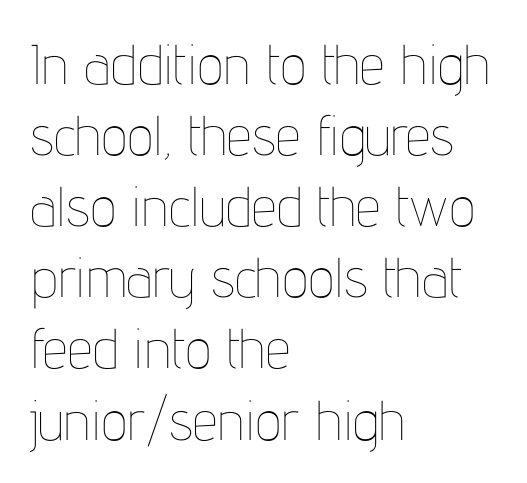
{"italic": "no", "bold": "no", "weight": "thin", "width": "condensed", "stroke_contrast": "low", "x_height": "medium", "monospaced": "no", "underline": "no", "align": "left", "line_spacing": "normal", "line_spacing_ratio": 1.27, "letter_spacing": "normal", "letter_spacing_em": 0.0, "glyph_px": 56}
